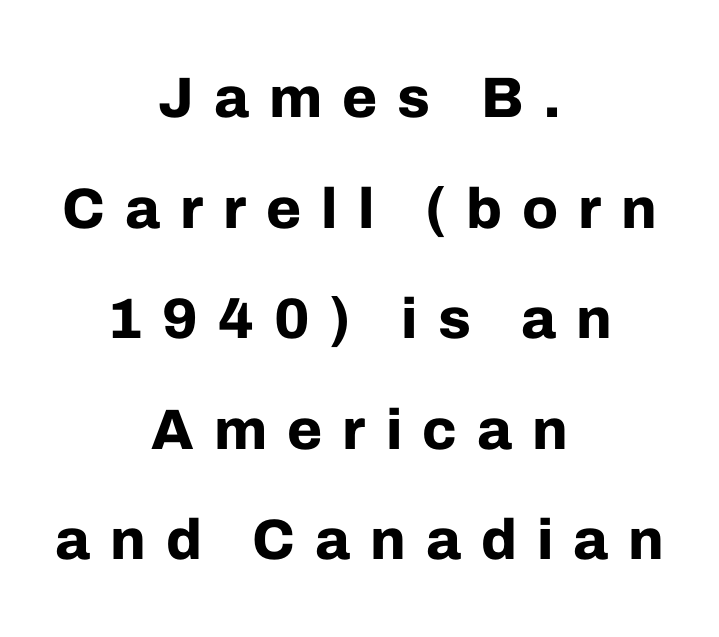
Q: Is the text bold? A: Yes.
Q: Is the text italic (slanted)? A: No, it is upright.
Q: Is the typeface a serif or a sans-serif typeface? A: Sans-serif.
Q: Is the text underlined? A: No.
Q: How is the paragraph aligned? A: Centered.
Q: Is the spacing between letters normal or unusually wide? A: Unusually wide.
Q: Is the spacing between lines tight, normal or loose? A: Loose.
Q: Width (condensed, normal, or wide)? A: Normal.
Q: Stroke contrast? A: Low.
Q: x-height? A: Medium.
Q: Monospaced? A: No.
